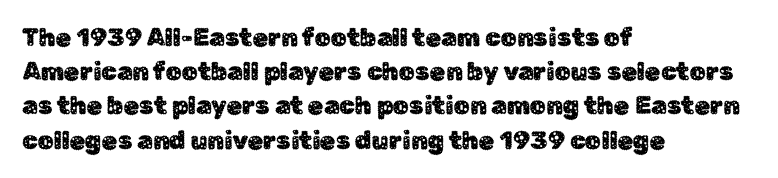
{"italic": "no", "underline": "no", "align": "left", "line_spacing": "normal", "line_spacing_ratio": 1.37, "letter_spacing": "normal", "letter_spacing_em": 0.0, "glyph_px": 25}
